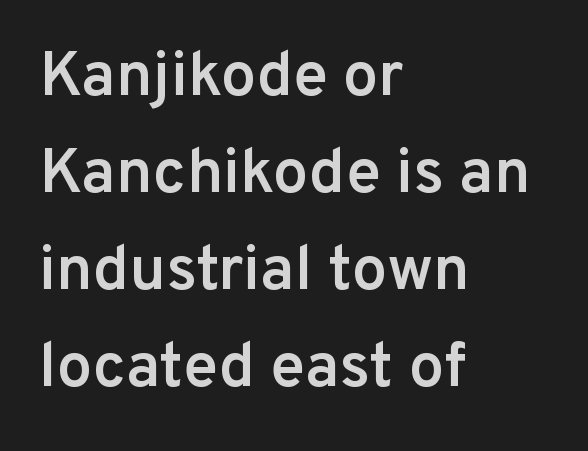
The image shows 63 px semibold sans-serif type, upright; set left-aligned, normal line spacing (1.54x), normal letter spacing, not underlined; low stroke contrast and a medium x-height.
